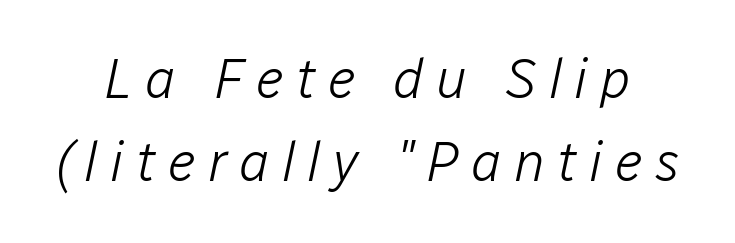
Weight class: somewhere from thin through regular. The letterforms stand isolated, each surrounded by extra space. This sample has the flowing, uneven cadence of proportional lettering. Reading down the column, the eye jumps a familiar distance to each next line.
